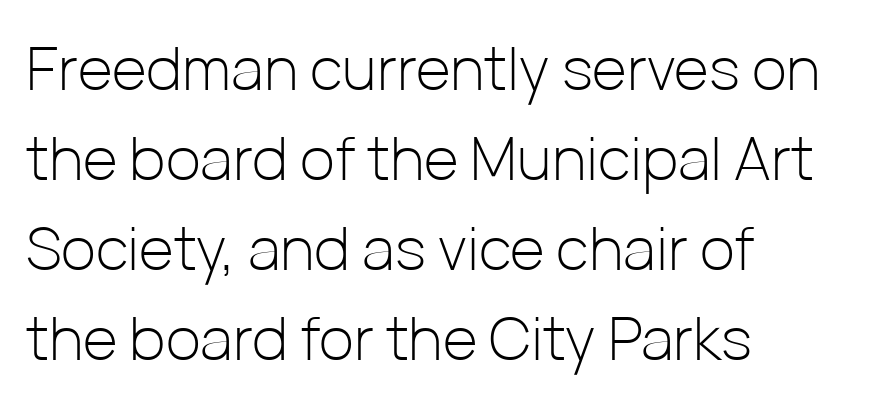
{"serif": "no", "italic": "no", "bold": "no", "weight": "light", "width": "normal", "stroke_contrast": "low", "x_height": "medium", "monospaced": "no", "underline": "no", "align": "left", "line_spacing": "normal", "line_spacing_ratio": 1.5, "letter_spacing": "normal", "letter_spacing_em": 0.0, "glyph_px": 60}
